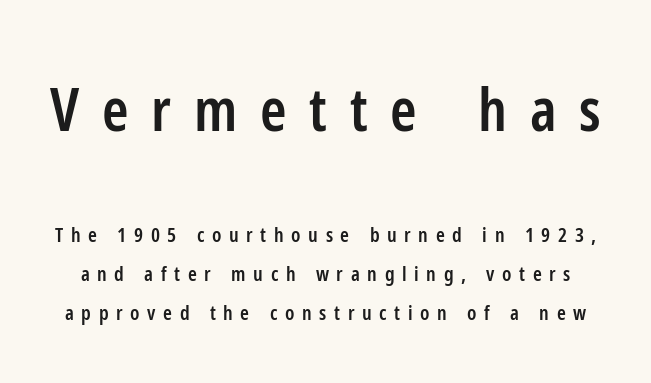
Q: Is the text bold? A: Semi-bold.
Q: Is the text italic (slanted)? A: No, it is upright.
Q: Is the typeface a serif or a sans-serif typeface? A: Sans-serif.
Q: Is the text underlined? A: No.
Q: Is the spacing between letters normal or unusually wide? A: Unusually wide.
Q: Is the spacing between lines tight, normal or loose? A: Loose.
Q: Which block of text is set in a larger size, the first (top) or the second (bottom)? A: The first (top) one.
Q: Width (condensed, normal, or wide)? A: Condensed.
Q: Stroke contrast? A: Low.
Q: x-height? A: Medium.
Q: Monospaced? A: No.
